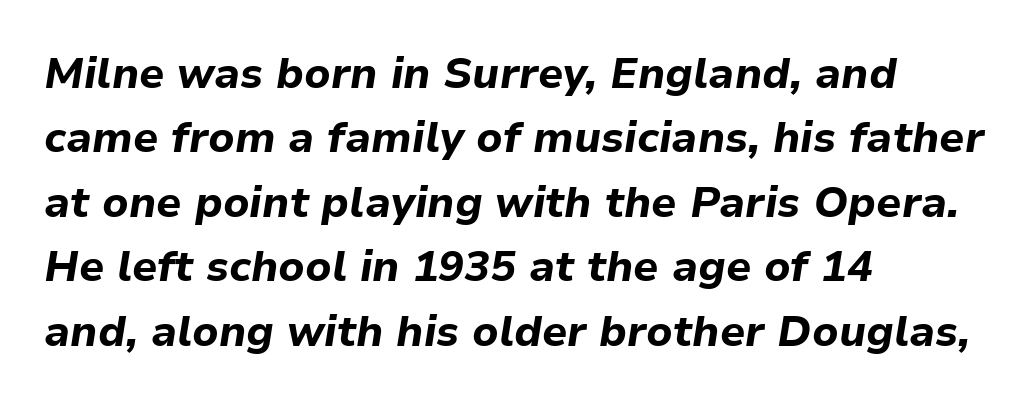
The image shows 43 px bold type, italic (leaning right); set left-aligned, normal line spacing (1.5x), normal letter spacing, not underlined; low stroke contrast and a medium x-height.
